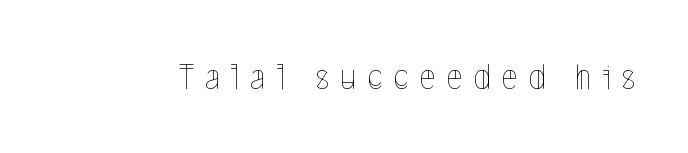
{"italic": "no", "bold": "no", "weight": "thin", "width": "condensed", "x_height": "medium", "monospaced": "no", "underline": "no", "letter_spacing": "wide", "letter_spacing_em": 0.29, "glyph_px": 38}
